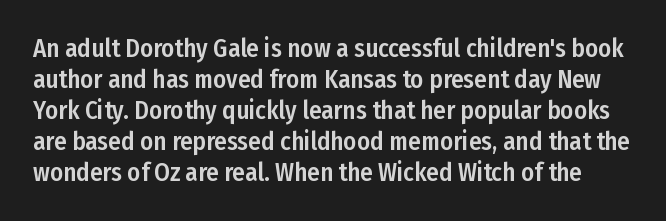
Is there any slant? The stems are plumb. Unmarked baselines from the first word to the last. Compared with typical body copy, the letter spacing here is the same.
